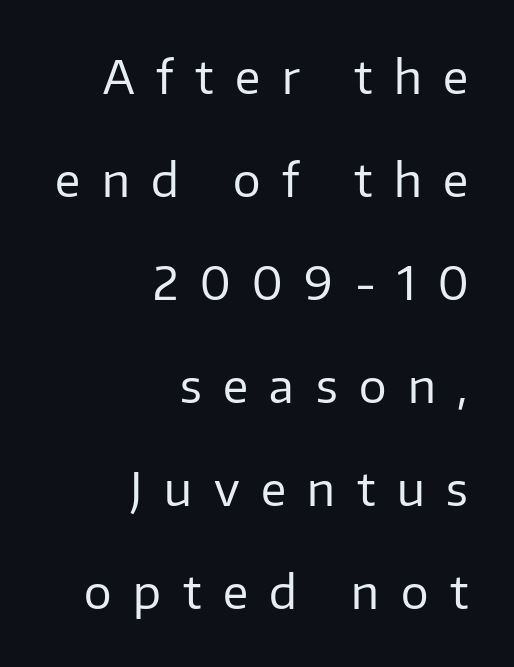
{"serif": "no", "italic": "no", "bold": "no", "weight": "regular", "width": "normal", "stroke_contrast": "low", "x_height": "medium", "monospaced": "no", "underline": "no", "align": "right", "line_spacing": "loose", "line_spacing_ratio": 2.24, "letter_spacing": "wide", "letter_spacing_em": 0.47, "glyph_px": 46}
